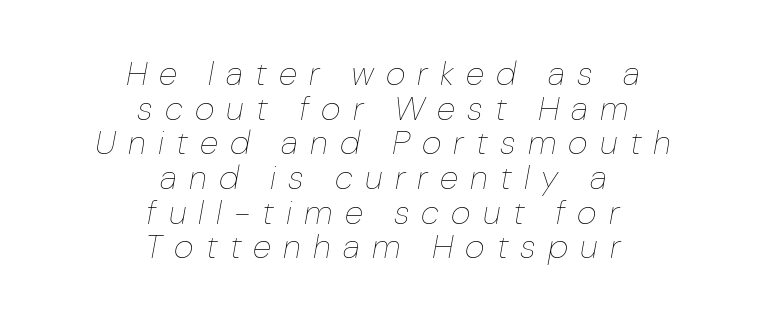
Q: Is the text bold? A: No.
Q: Is the text italic (slanted)? A: Yes, it leans right by about 10 degrees.
Q: Is the text underlined? A: No.
Q: How is the paragraph aligned? A: Centered.
Q: Is the spacing between letters normal or unusually wide? A: Unusually wide.
Q: Is the spacing between lines tight, normal or loose? A: Tight.
Q: Width (condensed, normal, or wide)? A: Normal.
Q: Stroke contrast? A: Low.
Q: x-height? A: Medium.
Q: Monospaced? A: No.
